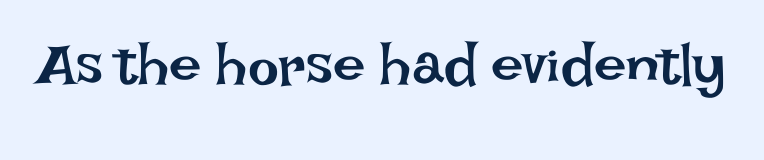
The image shows 58 px regular-weight type, upright; set normal letter spacing, not underlined; low stroke contrast and a large x-height.
